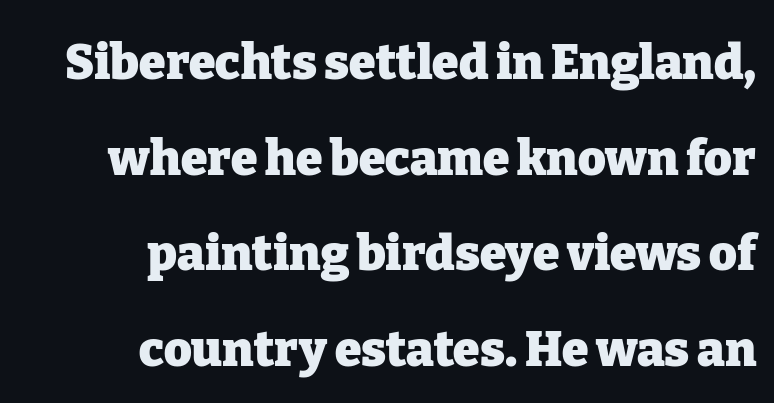
Looks like regular typesetting: each glyph gets only the width it needs. The typography opts for an upright posture over an oblique one. This rendering leaves character spacing at its baseline value. The face used here has the dense, thick strokes of a bold. Quick note: underline off. Widely set lines give the paragraph a tall, airy silhouette.
